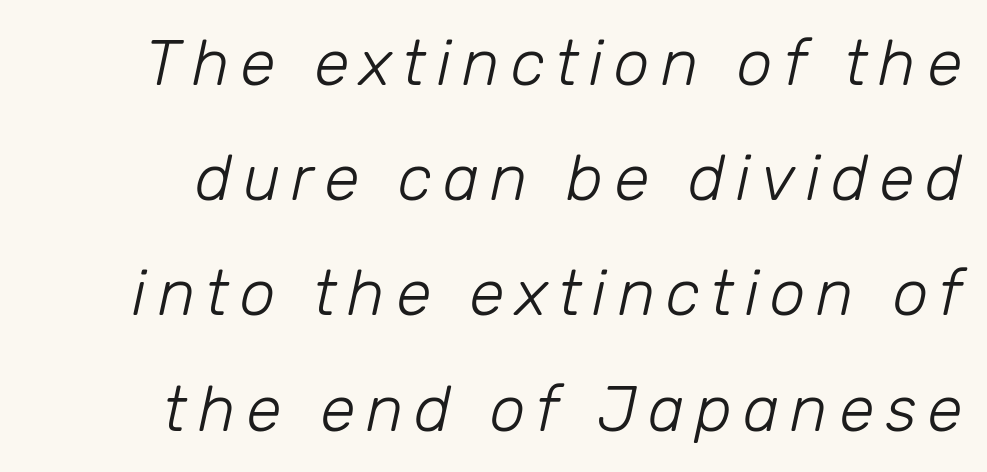
The image shows 64 px light type, italic (leaning right); set line spacing 1.8x, not underlined; low stroke contrast and a medium x-height.
